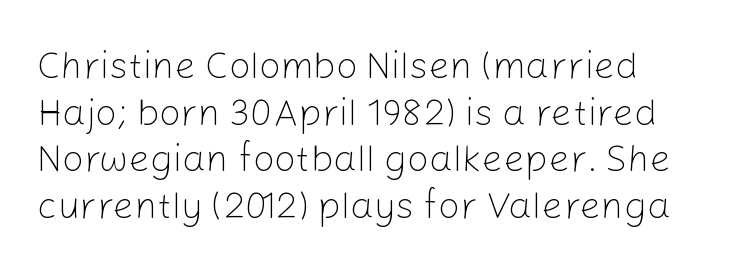
Q: Is the text bold? A: No.
Q: Is the text italic (slanted)? A: No, it is upright.
Q: Is the typeface a serif or a sans-serif typeface? A: Sans-serif.
Q: Is the text underlined? A: No.
Q: Is the spacing between letters normal or unusually wide? A: Normal.
Q: Width (condensed, normal, or wide)? A: Normal.
Q: Stroke contrast? A: Low.
Q: x-height? A: Medium.
Q: Monospaced? A: No.
